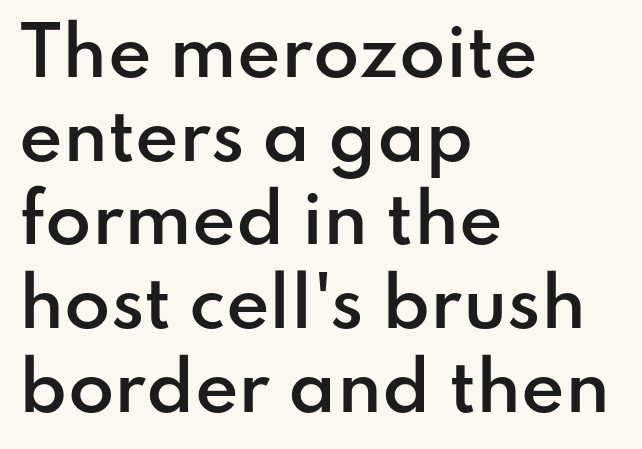
Stems and bowls a touch heavier than normal — semibold. Spacing between characters is what you'd get straight out of the box. Leading: standard. Nope, not italic — everything's standing straight. No feet cap the strokes, marking this as sans-serif type. Character widths vary here, with narrow letters taking less room than wide ones.
